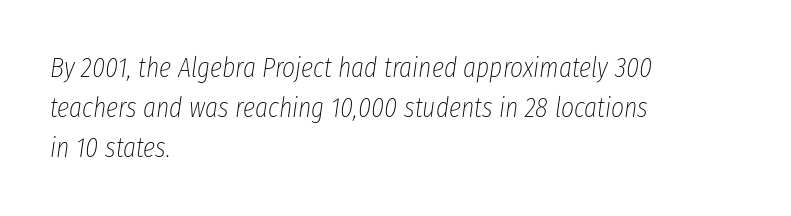
The image shows 28 px thin, condensed type, italic (leaning right); set left-aligned, normal line spacing (1.43x), normal letter spacing, not underlined; low stroke contrast and a medium x-height.
